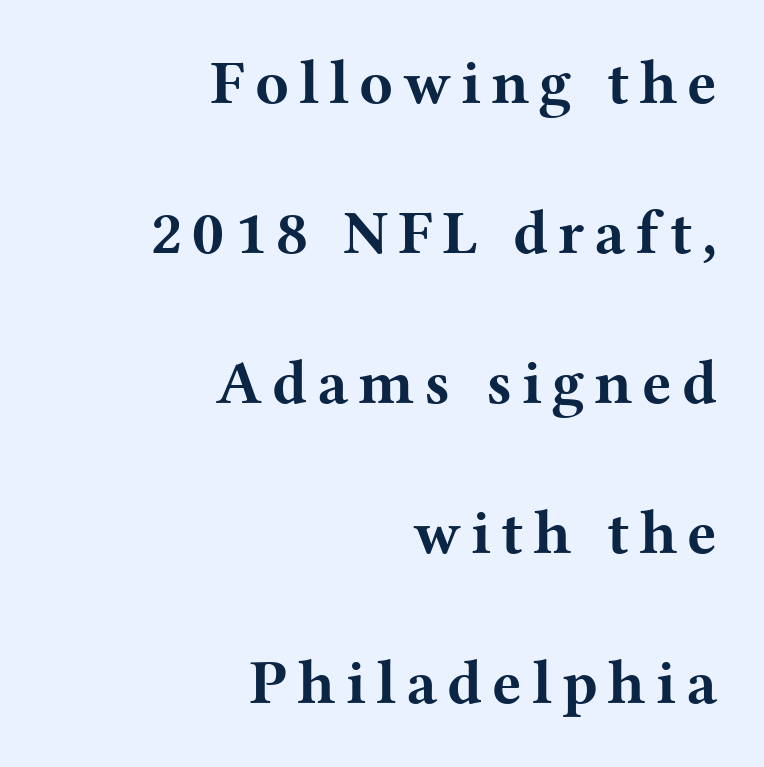
Q: Is the text bold? A: Yes.
Q: Is the text italic (slanted)? A: No, it is upright.
Q: Is the typeface a serif or a sans-serif typeface? A: Serif.
Q: Is the text underlined? A: No.
Q: How is the paragraph aligned? A: Right-aligned.
Q: Is the spacing between lines tight, normal or loose? A: Loose.
Q: Width (condensed, normal, or wide)? A: Wide.
Q: Stroke contrast? A: Medium.
Q: x-height? A: Medium.
Q: Monospaced? A: No.
